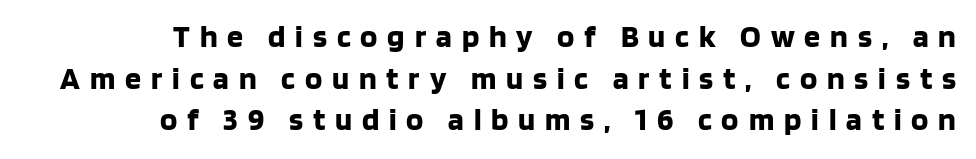
In terms of posture, this sample is upright. The letters carry no serifs — their stems end cleanly without finishing strokes. The gaps between neighbouring characters are conspicuously large. These lines are rendered in a variable-pitch font. Underlining? Definitely not there.
